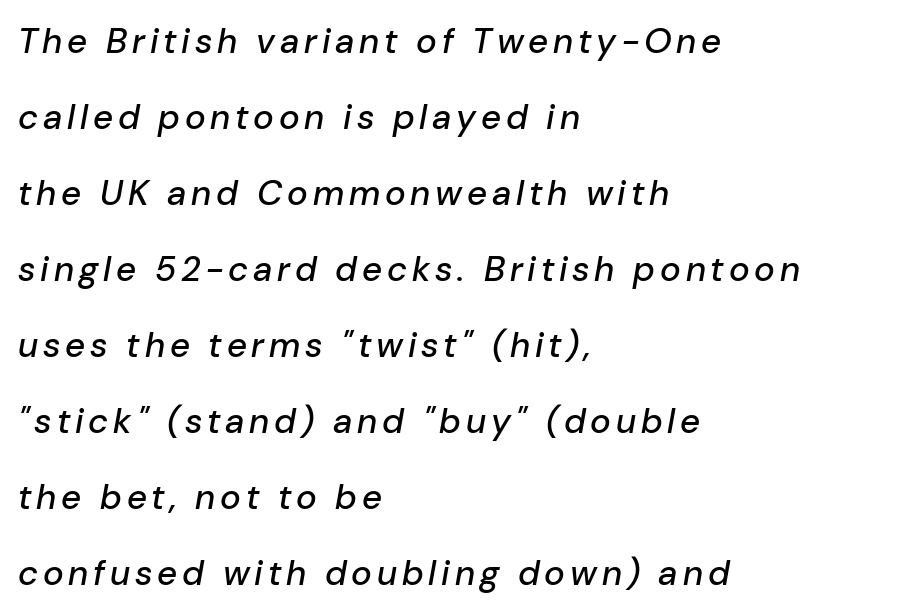
Q: Is the text italic (slanted)? A: Yes, it leans right by about 10 degrees.
Q: Is the text underlined? A: No.
Q: How is the paragraph aligned? A: Left-aligned.
Q: Is the spacing between lines tight, normal or loose? A: Loose.
Q: Width (condensed, normal, or wide)? A: Normal.
Q: Stroke contrast? A: Low.
Q: x-height? A: Medium.
Q: Monospaced? A: No.
